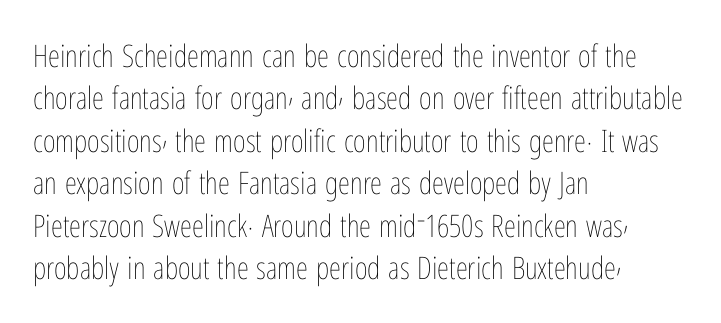
{"italic": "no", "bold": "no", "weight": "thin", "width": "condensed", "stroke_contrast": "low", "x_height": "medium", "monospaced": "no", "underline": "no", "align": "left", "line_spacing": "normal", "line_spacing_ratio": 1.37, "letter_spacing": "normal", "letter_spacing_em": 0.0, "glyph_px": 31}
